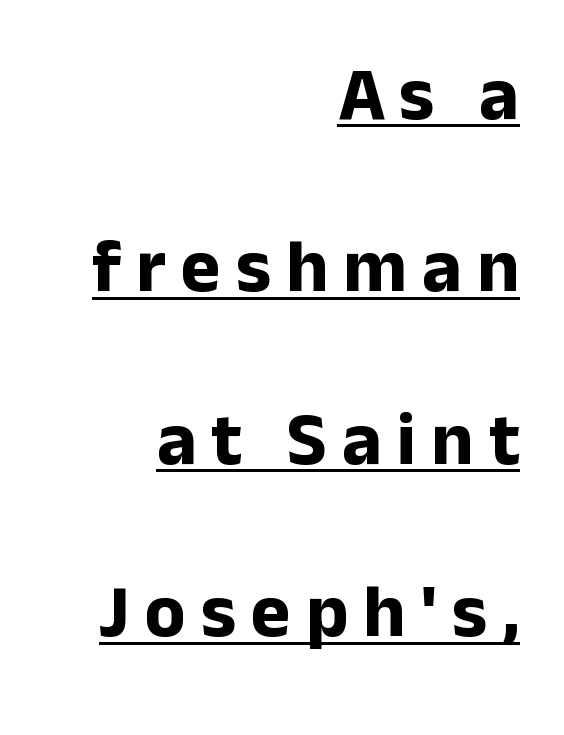
{"serif": "no", "italic": "no", "bold": "yes", "weight": "bold", "width": "normal", "stroke_contrast": "low", "x_height": "medium", "monospaced": "no", "underline": "yes", "align": "right", "line_spacing": "loose", "line_spacing_ratio": 2.3, "letter_spacing": "wide", "letter_spacing_em": 0.2, "glyph_px": 75}
